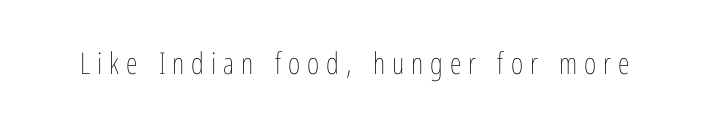
{"italic": "no", "bold": "no", "weight": "thin", "width": "condensed", "stroke_contrast": "low", "x_height": "medium", "monospaced": "no", "underline": "no", "letter_spacing": "wide", "letter_spacing_em": 0.23, "glyph_px": 30}
